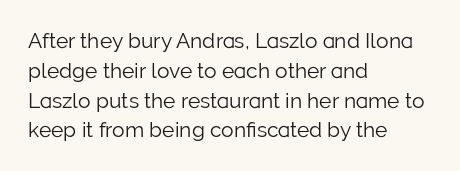
{"italic": "no", "bold": "no", "underline": "no", "align": "left", "line_spacing": "normal", "line_spacing_ratio": 1.42, "letter_spacing": "normal", "letter_spacing_em": 0.0, "glyph_px": 21}
